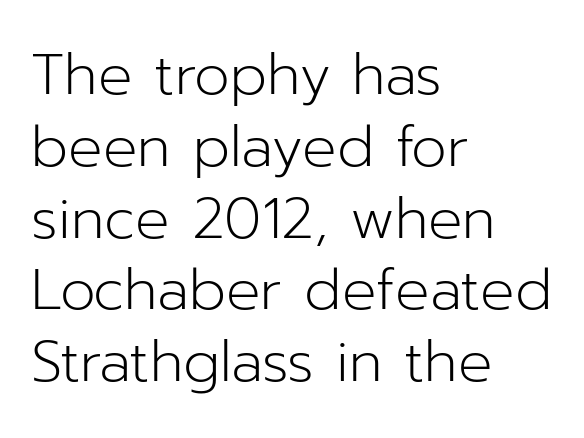
Q: Is the text bold? A: No.
Q: Is the text italic (slanted)? A: No, it is upright.
Q: Is the typeface a serif or a sans-serif typeface? A: Sans-serif.
Q: Is the text underlined? A: No.
Q: How is the paragraph aligned? A: Left-aligned.
Q: Is the spacing between letters normal or unusually wide? A: Normal.
Q: Is the spacing between lines tight, normal or loose? A: Normal.
Q: Width (condensed, normal, or wide)? A: Normal.
Q: Stroke contrast? A: Low.
Q: x-height? A: Medium.
Q: Monospaced? A: No.
